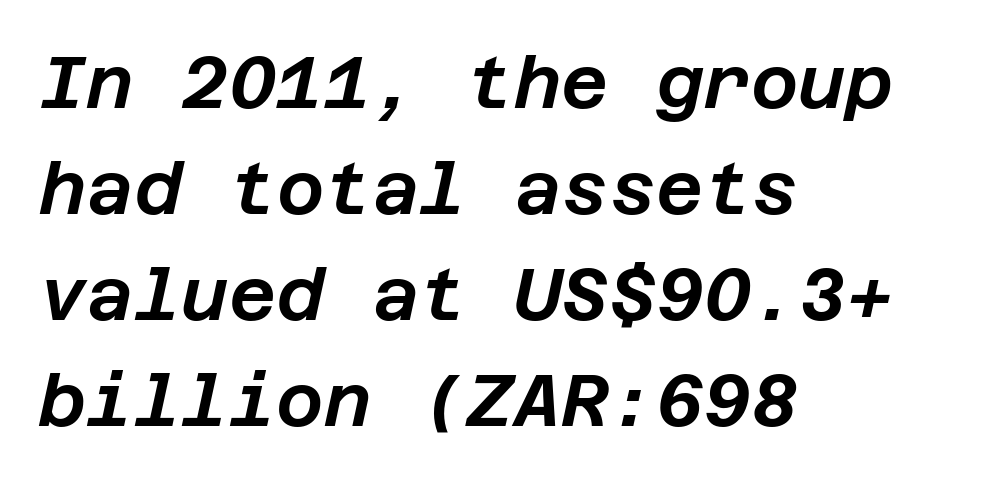
Q: Is the text italic (slanted)? A: Yes, it leans right by about 12 degrees.
Q: Is the text underlined? A: No.
Q: How is the paragraph aligned? A: Left-aligned.
Q: Is the spacing between letters normal or unusually wide? A: Normal.
Q: Is the spacing between lines tight, normal or loose? A: Normal.
Q: Width (condensed, normal, or wide)? A: Normal.
Q: Stroke contrast? A: Low.
Q: x-height? A: Large.
